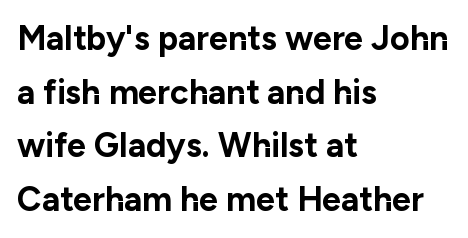
{"serif": "no", "italic": "no", "bold": "yes", "weight": "bold", "width": "normal", "stroke_contrast": "low", "x_height": "medium", "monospaced": "no", "underline": "no", "align": "left", "line_spacing": "normal", "line_spacing_ratio": 1.58, "letter_spacing": "normal", "letter_spacing_em": 0.0, "glyph_px": 34}
